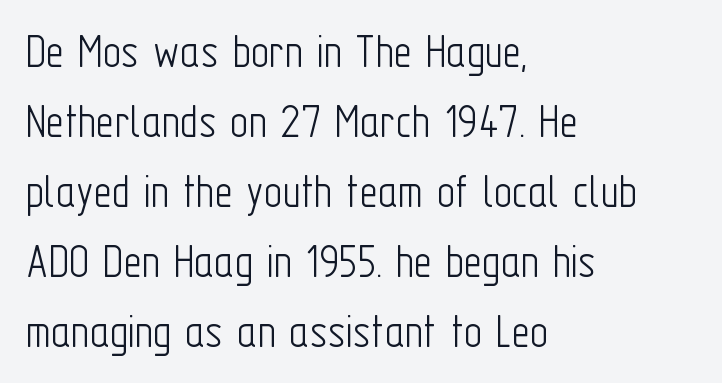
{"serif": "no", "italic": "no", "bold": "no", "weight": "light", "width": "condensed", "stroke_contrast": "low", "x_height": "medium", "monospaced": "no", "underline": "no", "align": "left", "line_spacing": "normal", "line_spacing_ratio": 1.4, "letter_spacing": "normal", "letter_spacing_em": 0.0, "glyph_px": 50}
